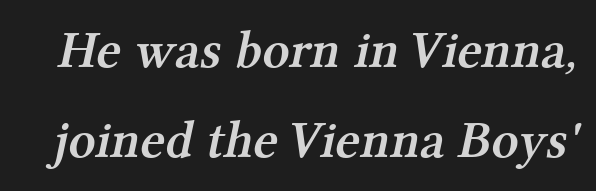
Q: Is the text bold? A: Semi-bold.
Q: Is the typeface a serif or a sans-serif typeface? A: Serif.
Q: Is the text underlined? A: No.
Q: Is the spacing between letters normal or unusually wide? A: Normal.
Q: Is the spacing between lines tight, normal or loose? A: Normal.
Q: Width (condensed, normal, or wide)? A: Normal.
Q: Stroke contrast? A: Medium.
Q: x-height? A: Medium.
Q: Monospaced? A: No.
